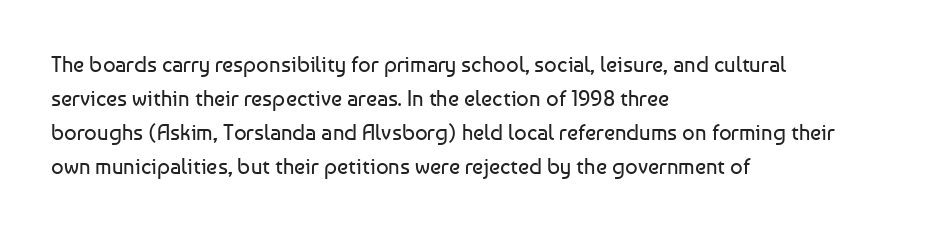
Caption: multi-line text, flush left, ragged right. Rendered with straight, roman letterforms. Beneath every word, the page is bare. Weight: not bold — regular or lighter. Nobody touched the tracking dial on this one. Vertically, the passage feels balanced, rows spaced as you'd expect.
